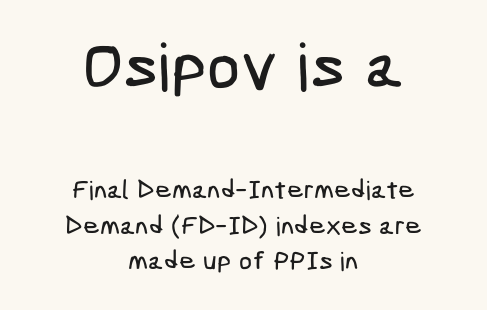
The image shows 66 px condensed sans-serif type; set centered, normal line spacing (1.37x), normal letter spacing, not underlined; the first (top) block is 2.54x larger; low stroke contrast and a medium x-height.
